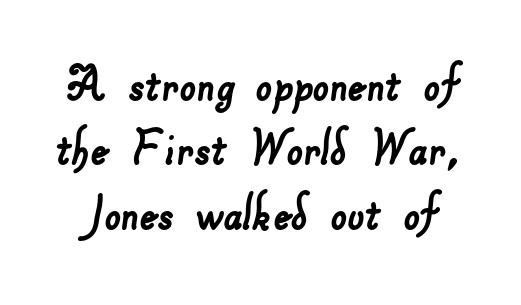
The image shows 58 px sans-serif type; set tight line spacing (1.11x), normal letter spacing, not underlined; low stroke contrast and a small x-height.
